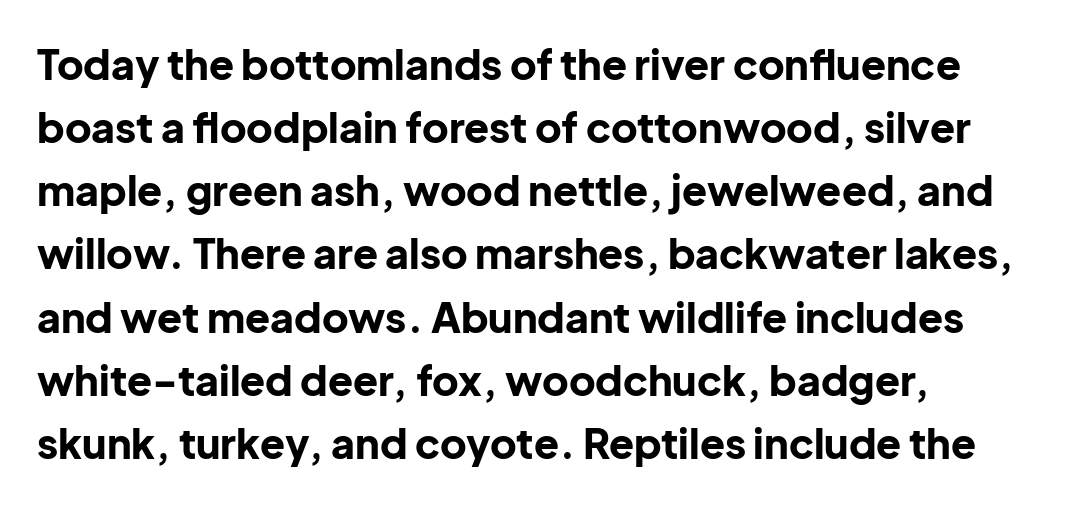
Q: Is the text bold? A: Yes.
Q: Is the text italic (slanted)? A: No, it is upright.
Q: Is the typeface a serif or a sans-serif typeface? A: Sans-serif.
Q: Is the text underlined? A: No.
Q: How is the paragraph aligned? A: Left-aligned.
Q: Is the spacing between letters normal or unusually wide? A: Normal.
Q: Is the spacing between lines tight, normal or loose? A: Normal.
Q: Width (condensed, normal, or wide)? A: Normal.
Q: Stroke contrast? A: Low.
Q: x-height? A: Medium.
Q: Monospaced? A: No.
